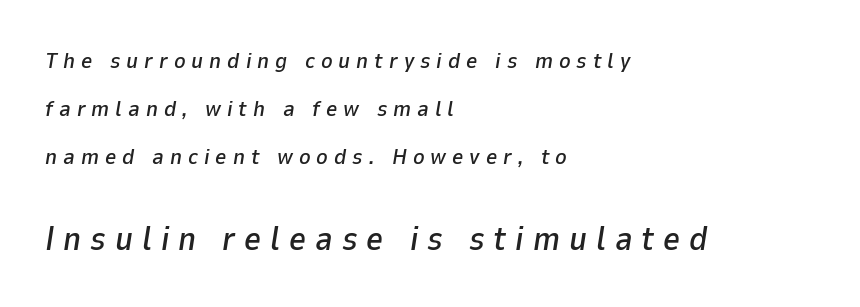
The lines are quadded left. Descenders are the only things crossing below the line. Quick note: italic. Someone cranked the tracking dial way up on this one. These lines are rendered in a variable-pitch font. The rendering uses a large line-height, opening up the rows.
